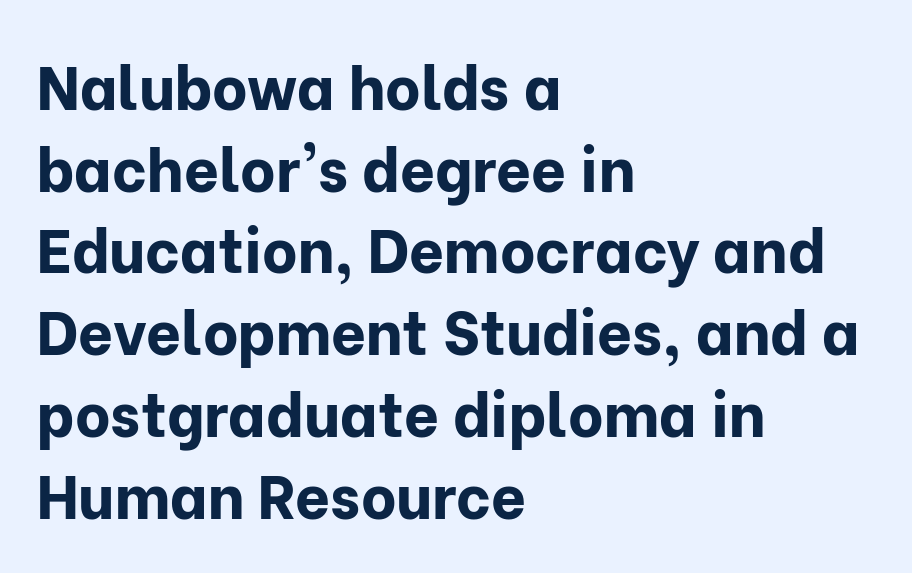
Proportional: the letters do not fall into vertical columns. Posture: straight, roman, zero tilt. The strokes are fattened all the way to bold. Teacher's note: observe the even left margin — that is flush-left alignment.
